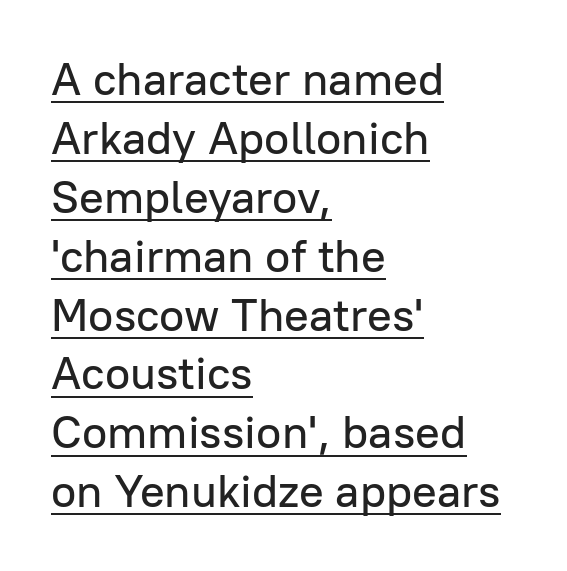
A student would call this left alignment; a typographer would say flush left, rag right. Is this a fixed-width face? No — the glyphs have proportional, varying widths. The letters sit at their default tracking, neither squeezed nor spread. A normal amount of white space separates one row of letters from the next. Typographically, this falls in the sans-serif category.
